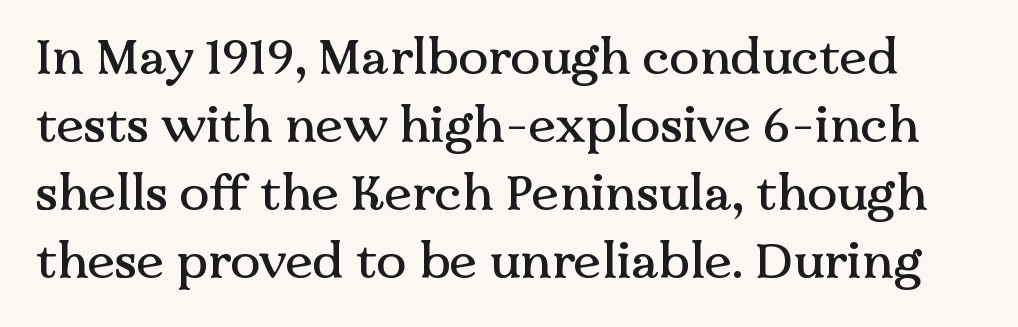
{"serif": "yes", "italic": "no", "width": "normal", "stroke_contrast": "medium", "x_height": "medium", "monospaced": "no", "underline": "no", "line_spacing": "normal", "line_spacing_ratio": 1.36, "letter_spacing": "normal", "letter_spacing_em": 0.0, "glyph_px": 50}
